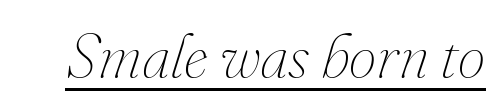
The image shows 62 px thin type, italic (leaning right); set normal letter spacing, underlined; medium stroke contrast and a small x-height.
